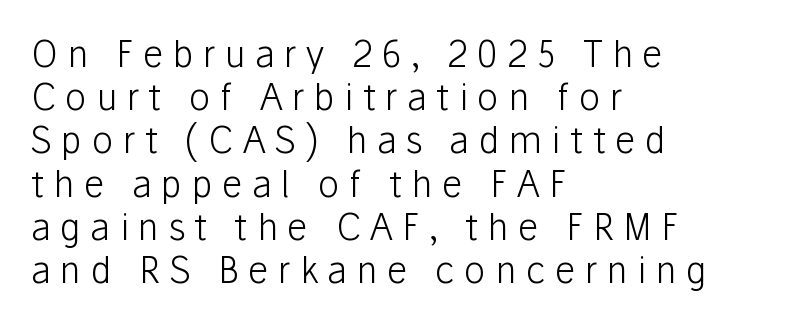
Students, note that the glyphs here are deliberately spaced far apart. The characters are drawn with everyday or finer stroke widths. Short and long lines alike share a common starting point at left. These lines are rendered in a variable-pitch font. Is there any slant? The stems are plumb. The space beneath each line is pristine and unruled.
